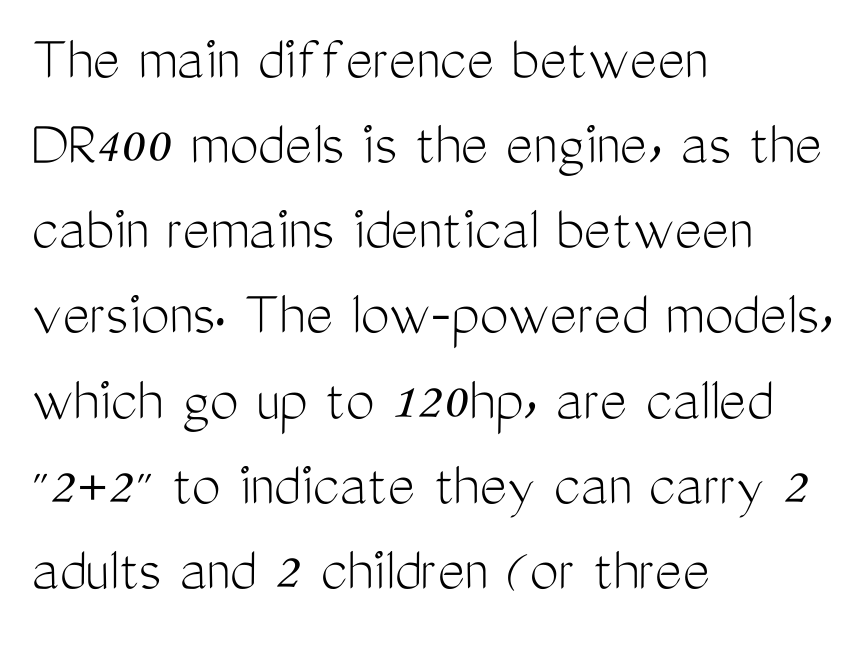
Q: Is the text bold? A: No.
Q: Is the text italic (slanted)? A: No, it is upright.
Q: Is the typeface a serif or a sans-serif typeface? A: Sans-serif.
Q: Is the text underlined? A: No.
Q: How is the paragraph aligned? A: Left-aligned.
Q: Is the spacing between letters normal or unusually wide? A: Normal.
Q: Is the spacing between lines tight, normal or loose? A: Normal.
Q: Width (condensed, normal, or wide)? A: Condensed.
Q: Stroke contrast? A: Medium.
Q: x-height? A: Medium.
Q: Monospaced? A: No.
